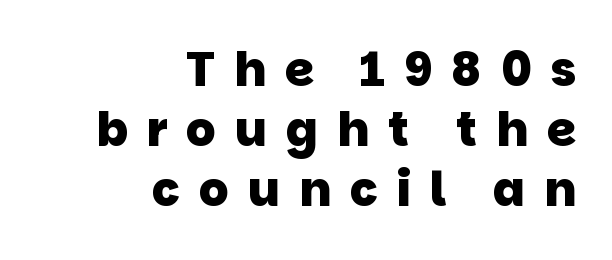
Is the type bold? Yes — the strokes are clearly thick and heavy. Which margin do the lines hug? The right one — the left edge is uneven. The horizontal fit of the characters is loose and conspicuously gappy. Regarding leading, the lines here are spaced in the standard way.
